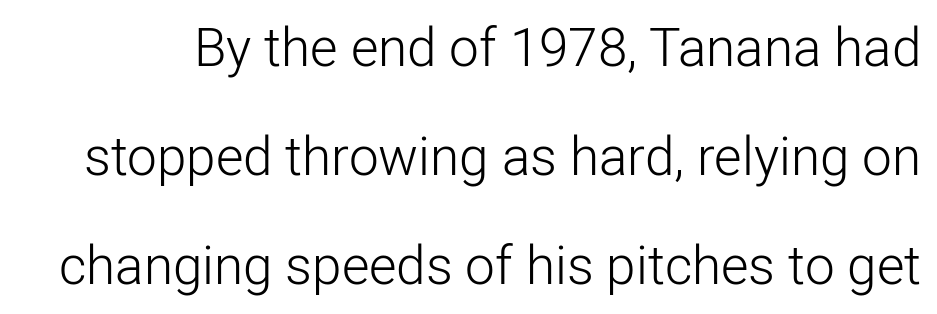
The image shows 53 px light sans-serif type, upright; set loose line spacing (2.06x), normal letter spacing, not underlined; low stroke contrast and a medium x-height.
